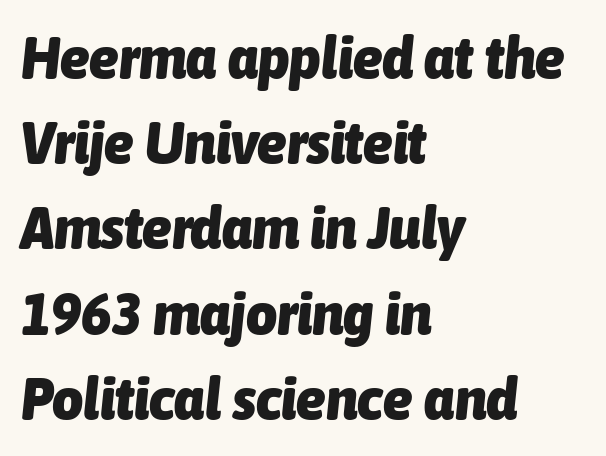
{"italic": "yes", "lean": "right", "slant_degrees": 6, "bold": "yes", "weight": "heavy", "width": "condensed", "stroke_contrast": "low", "x_height": "medium", "monospaced": "no", "underline": "no", "align": "left", "line_spacing": "normal", "line_spacing_ratio": 1.42, "letter_spacing": "normal", "letter_spacing_em": 0.0, "glyph_px": 60}
